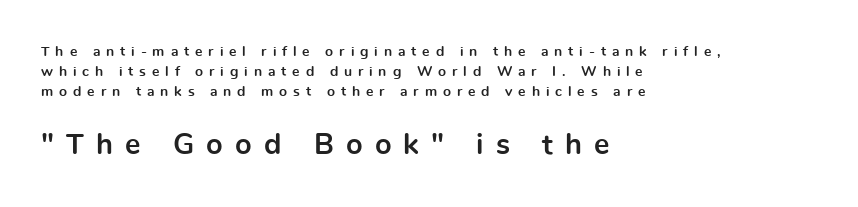
Q: Is the text bold? A: Yes.
Q: Is the text italic (slanted)? A: No, it is upright.
Q: Is the typeface a serif or a sans-serif typeface? A: Sans-serif.
Q: Is the text underlined? A: No.
Q: How is the paragraph aligned? A: Left-aligned.
Q: Is the spacing between letters normal or unusually wide? A: Unusually wide.
Q: Is the spacing between lines tight, normal or loose? A: Normal.
Q: Which block of text is set in a larger size, the first (top) or the second (bottom)? A: The second (bottom) one.
Q: Width (condensed, normal, or wide)? A: Normal.
Q: x-height? A: Medium.
Q: Monospaced? A: No.
